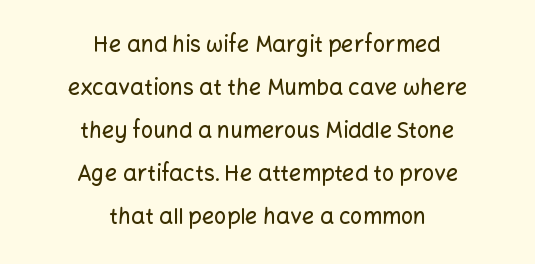
{"italic": "no", "underline": "no", "align": "center", "line_spacing": "loose", "line_spacing_ratio": 1.96, "letter_spacing": "normal", "letter_spacing_em": 0.0, "glyph_px": 22}
